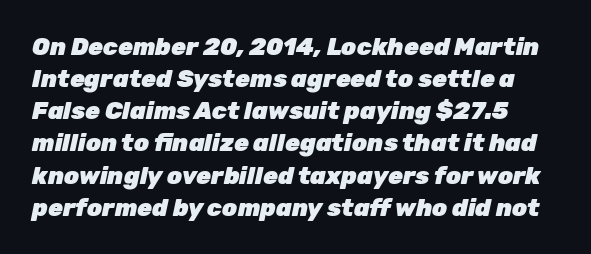
Q: Is the text bold? A: Yes.
Q: Is the text italic (slanted)? A: Yes, it leans right by about 12 degrees.
Q: Is the text underlined? A: No.
Q: Is the spacing between letters normal or unusually wide? A: Normal.
Q: Is the spacing between lines tight, normal or loose? A: Normal.
